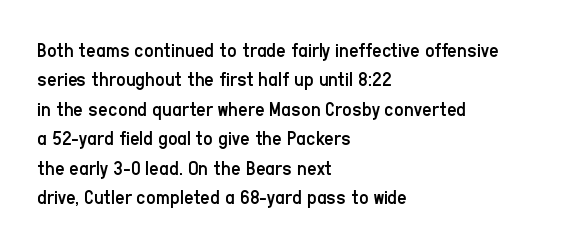
{"italic": "no", "bold": "no", "underline": "no", "align": "left", "line_spacing": "normal", "line_spacing_ratio": 1.4, "letter_spacing": "normal", "letter_spacing_em": 0.0, "glyph_px": 21}
